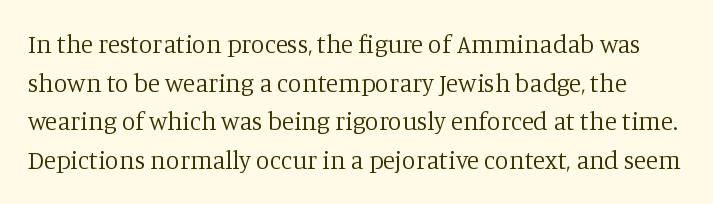
Q: Is the text bold? A: No.
Q: Is the text italic (slanted)? A: No, it is upright.
Q: Is the text underlined? A: No.
Q: Is the spacing between letters normal or unusually wide? A: Normal.
Q: Is the spacing between lines tight, normal or loose? A: Normal.
